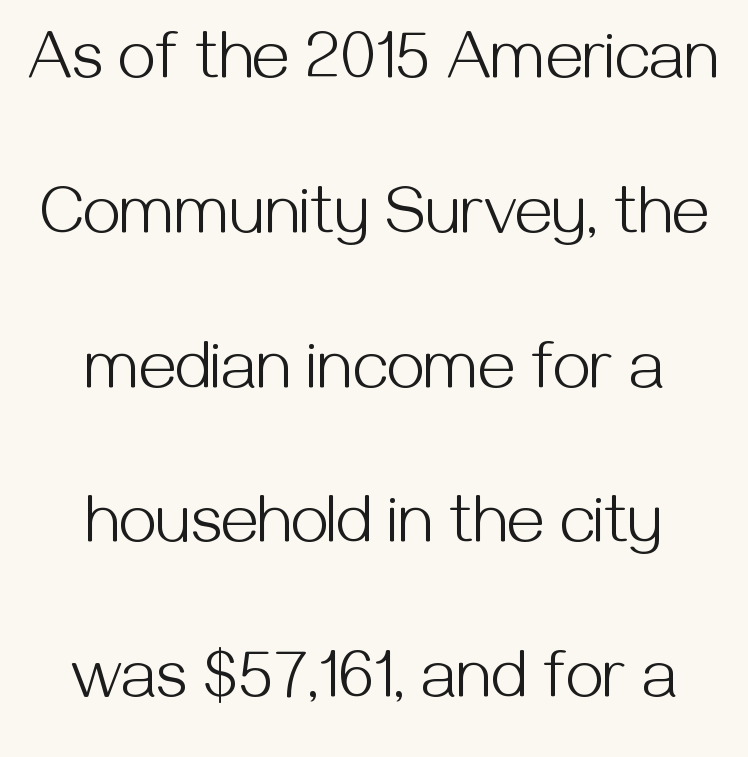
{"serif": "no", "italic": "no", "bold": "no", "weight": "light", "width": "normal", "stroke_contrast": "medium", "x_height": "medium", "monospaced": "no", "underline": "no", "align": "center", "line_spacing": "loose", "line_spacing_ratio": 2.31, "letter_spacing": "normal", "letter_spacing_em": 0.0, "glyph_px": 67}
